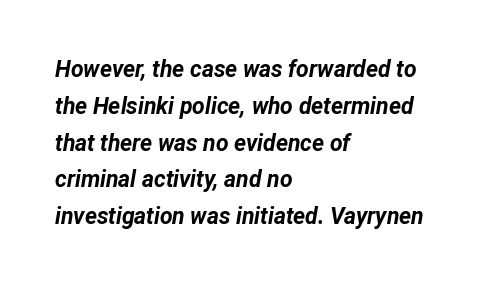
Q: Is the text bold? A: Yes.
Q: Is the text italic (slanted)? A: Yes, it leans right by about 12 degrees.
Q: Is the text underlined? A: No.
Q: How is the paragraph aligned? A: Left-aligned.
Q: Is the spacing between letters normal or unusually wide? A: Normal.
Q: Is the spacing between lines tight, normal or loose? A: Normal.
